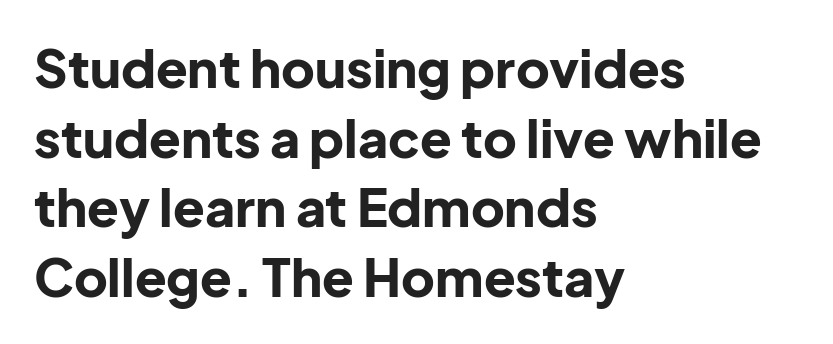
Q: Is the text bold? A: Yes.
Q: Is the text italic (slanted)? A: No, it is upright.
Q: Is the typeface a serif or a sans-serif typeface? A: Sans-serif.
Q: Is the text underlined? A: No.
Q: How is the paragraph aligned? A: Left-aligned.
Q: Is the spacing between letters normal or unusually wide? A: Normal.
Q: Is the spacing between lines tight, normal or loose? A: Normal.
Q: Width (condensed, normal, or wide)? A: Normal.
Q: Stroke contrast? A: Low.
Q: x-height? A: Medium.
Q: Monospaced? A: No.
